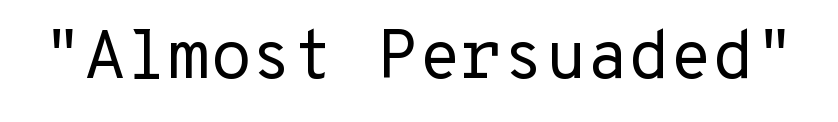
The typeface chosen for these lines omits serifs. The axis of the letterforms is exactly vertical. The string is rendered with underlining switched off. These lines keep a tight, regular rhythm from letter to letter. Weight: not bold — regular or lighter.
